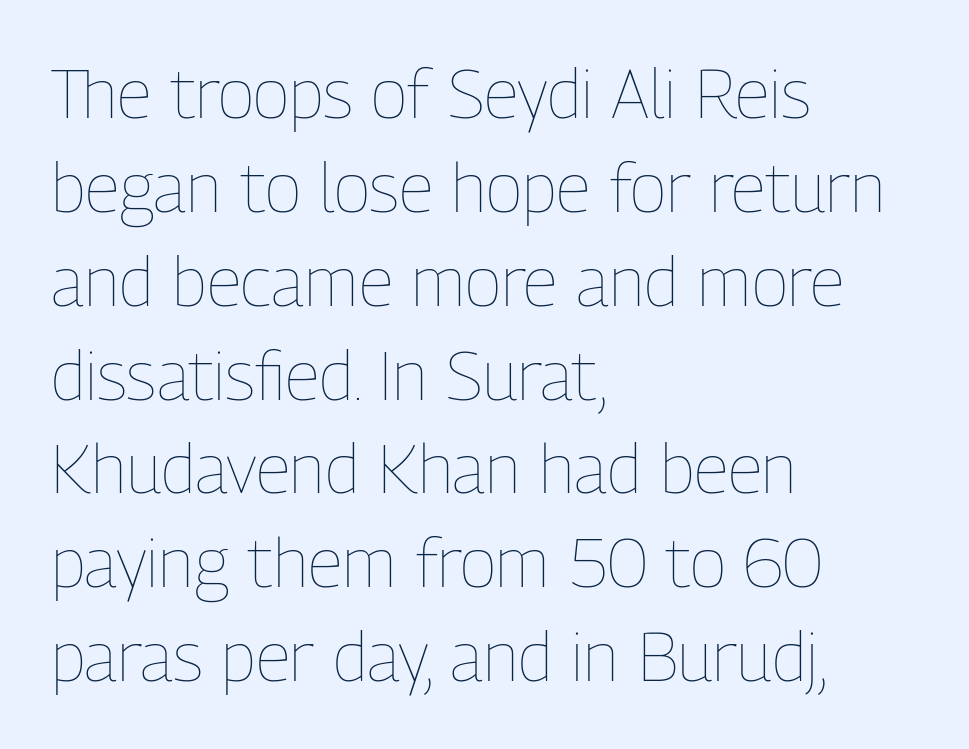
{"italic": "no", "bold": "no", "weight": "thin", "width": "condensed", "stroke_contrast": "low", "x_height": "medium", "monospaced": "no", "underline": "no", "align": "left", "line_spacing": "normal", "line_spacing_ratio": 1.36, "letter_spacing": "normal", "letter_spacing_em": 0.0, "glyph_px": 69}
